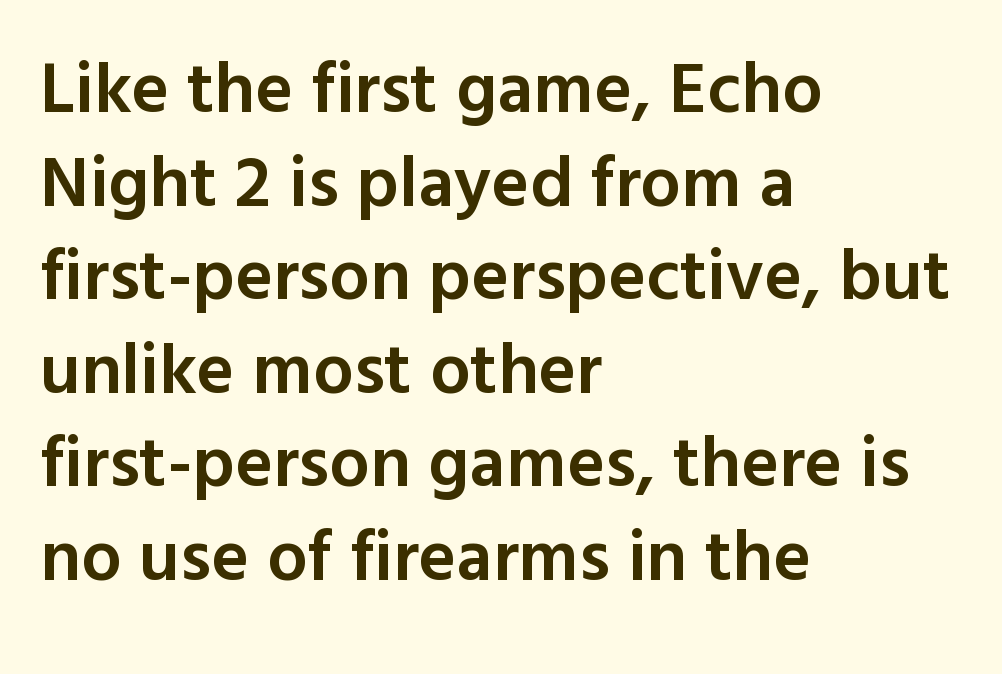
The image shows 72 px semibold sans-serif type, upright; set left-aligned, normal line spacing (1.3x), normal letter spacing, not underlined; a medium x-height.
